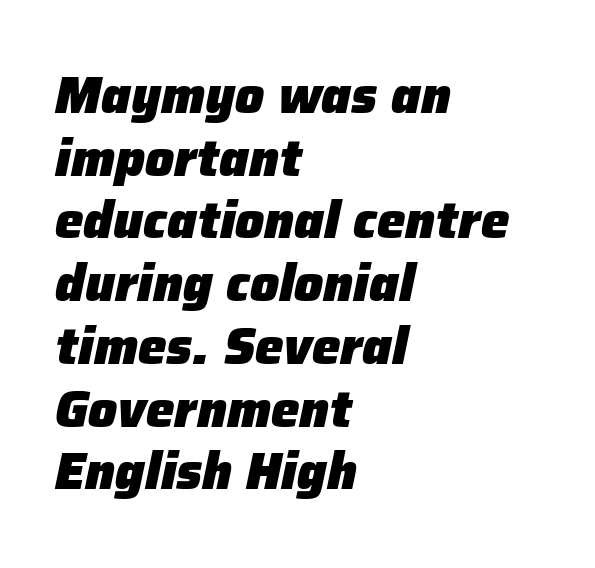
The image shows 51 px heavy type, italic (leaning right); set left-aligned, line spacing 1.23x, normal letter spacing, not underlined; low stroke contrast and a medium x-height.
